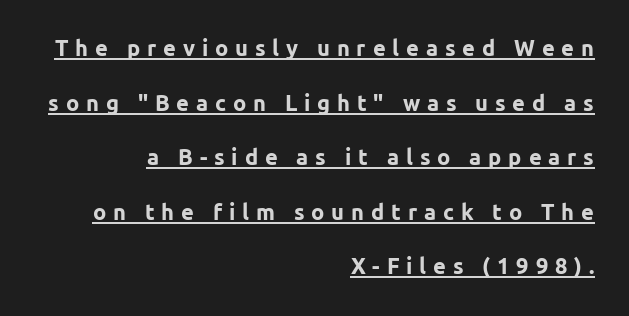
Q: Is the text bold? A: Yes.
Q: Is the text italic (slanted)? A: No, it is upright.
Q: Is the text underlined? A: Yes.
Q: How is the paragraph aligned? A: Right-aligned.
Q: Is the spacing between letters normal or unusually wide? A: Unusually wide.
Q: Is the spacing between lines tight, normal or loose? A: Loose.
